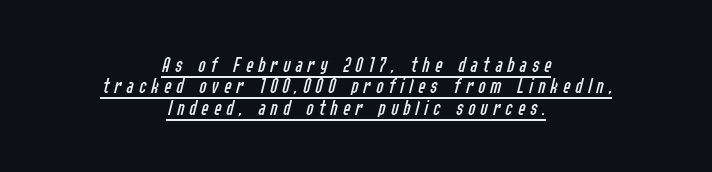
Observe the lean: these are italic letterforms. Tracking value appears strongly positive — letters spread wide. Descenders here cross a horizontal rule under the line. Vertical spacing — tight. Compared with a flush-left layout, this one balances lines on the center instead.
